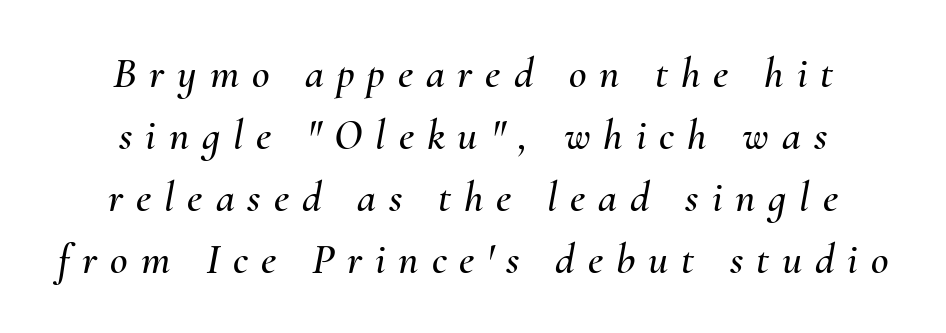
Q: Is the text italic (slanted)? A: Yes, it leans right by about 10 degrees.
Q: Is the text underlined? A: No.
Q: How is the paragraph aligned? A: Centered.
Q: Is the spacing between letters normal or unusually wide? A: Unusually wide.
Q: Is the spacing between lines tight, normal or loose? A: Normal.
Q: Width (condensed, normal, or wide)? A: Normal.
Q: Stroke contrast? A: Medium.
Q: x-height? A: Small.
Q: Monospaced? A: No.
